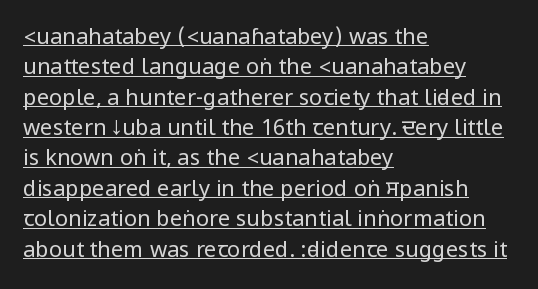
Standard letterfit; no display-style spreading of the glyphs. The rendering anchors every line to the left-hand side. The letters stand upright; this is a roman face. The specimen includes a rule beneath the text block's lines.
